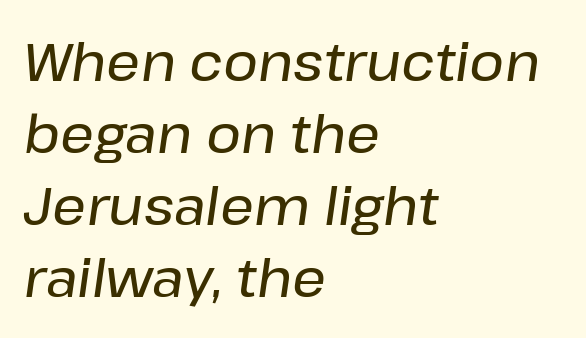
{"italic": "yes", "lean": "right", "slant_degrees": 8, "width": "normal", "stroke_contrast": "low", "x_height": "medium", "monospaced": "no", "underline": "no", "align": "left", "line_spacing": "normal", "line_spacing_ratio": 1.36, "letter_spacing": "normal", "letter_spacing_em": 0.0, "glyph_px": 53}
